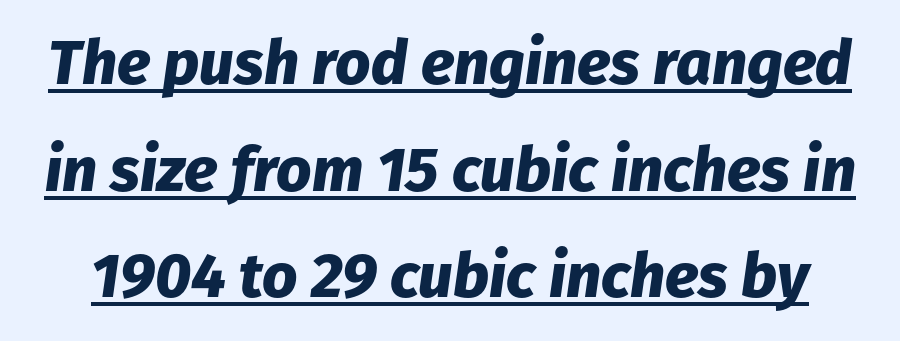
Students, observe the line beneath the letters — that is underlining. Does the lettering tilt? It does — this is italic. The letters advance in unequal steps, a hallmark of proportional type. These lines keep a tight, regular rhythm from letter to letter. As a designer I'd log this as weight 700, bold.
